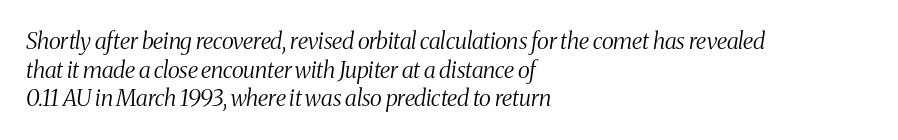
Q: Is the text bold? A: No.
Q: Is the text italic (slanted)? A: Yes, it leans right by about 8 degrees.
Q: Is the text underlined? A: No.
Q: How is the paragraph aligned? A: Left-aligned.
Q: Is the spacing between letters normal or unusually wide? A: Normal.
